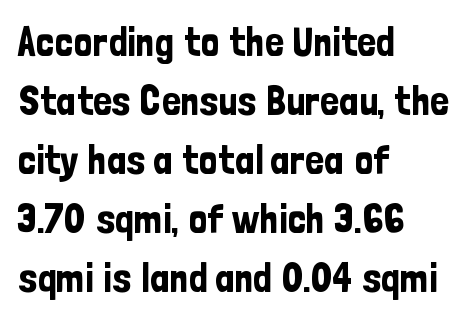
{"serif": "no", "italic": "no", "width": "condensed", "stroke_contrast": "low", "x_height": "medium", "monospaced": "no", "underline": "no", "align": "left", "line_spacing": "normal", "line_spacing_ratio": 1.44, "letter_spacing": "normal", "letter_spacing_em": 0.0, "glyph_px": 41}
